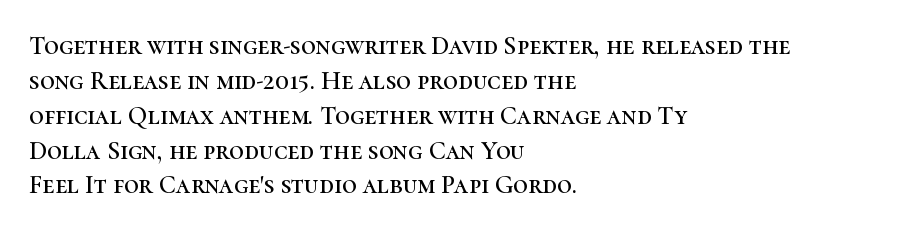
{"italic": "no", "underline": "no", "align": "left", "line_spacing": "normal", "line_spacing_ratio": 1.34, "letter_spacing": "normal", "letter_spacing_em": 0.0, "glyph_px": 26}
